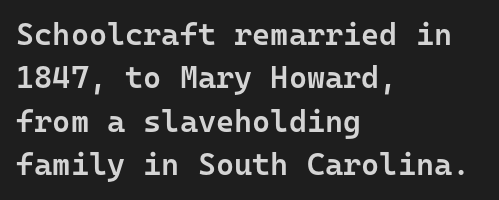
No italicization has been applied; the sample stays upright. The rendering anchors every line to the left-hand side. The letters sit at their default tracking, neither squeezed nor spread. The lines sit at an ordinary, default distance from one another. Bold? Not quite — semibold, heavier than regular but stopping short.
